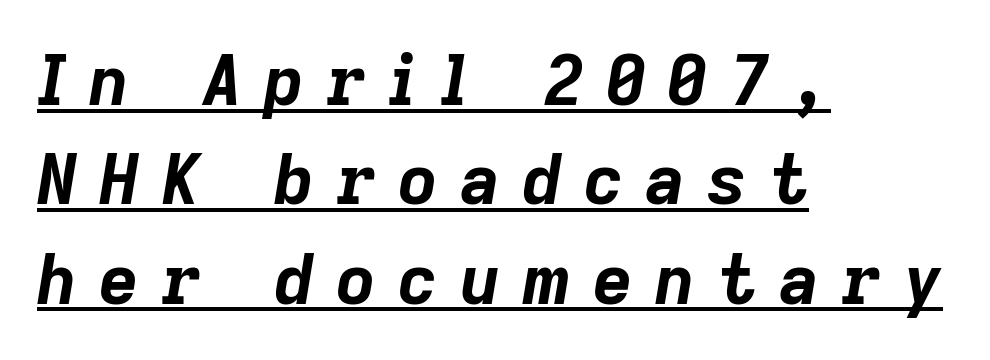
Typesetter's note: full bold, strokes at maximum text heaviness. The specimen reads as italic at a glance. The rendering uses the underline text-decoration. The paragraph shown leans on its left margin. Students, note that the glyphs here are deliberately spaced far apart.
